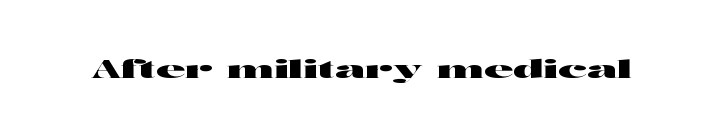
The image shows 25 px text type, upright; set normal letter spacing, not underlined.
